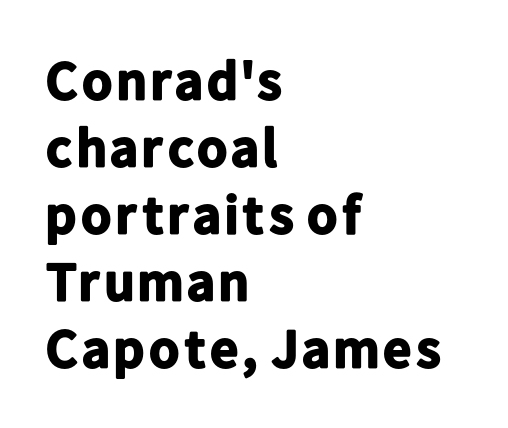
The letters stand upright; this is a roman face. Stroke thickness is high; the sample reads as a true bold. Beneath every word, the page is bare. The type is set solid horizontally, with unmodified tracking. Do the characters align in a grid? No, the font is proportional. Does the type have serifs? No, each stem ends abruptly.
